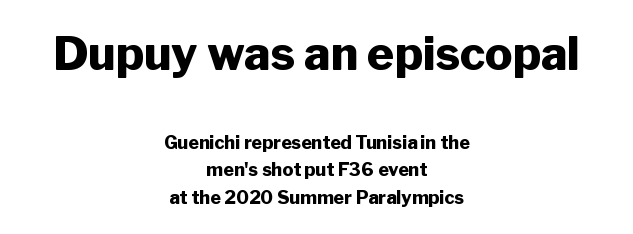
The designer left line spacing at the default. Regarding serifs, this sample does without them. Emphasis by weight is at full strength: bold. Short and long lines alike share a common midpoint.
